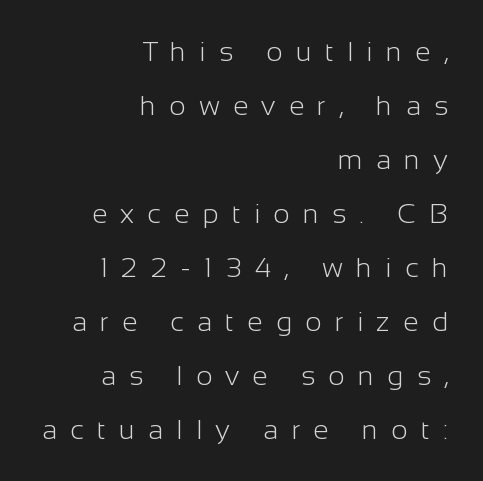
Unlike italic type, these characters show no tilt at all. Heaviness? Minimal to ordinary, like unemphasized prose. The words here are not underlined. These lines are rendered in a variable-pitch font. The paragraph has a hard right edge and a soft left edge. Unlike a traditional serif, this face leaves its strokes unadorned.
